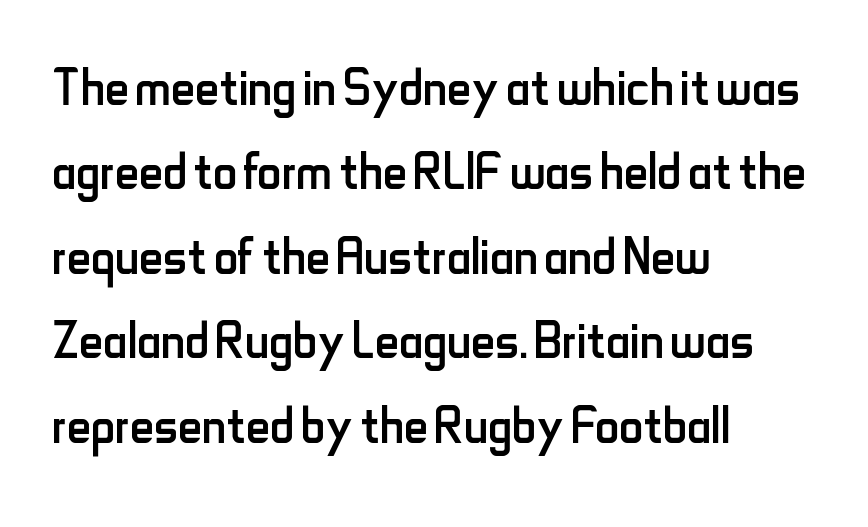
The vertical gap from one line to the next is medium. Here the designer chose a conventional face with non-uniform glyph widths. Each line starts at the same left margin while the right side varies. Nobody drew a line under any word here. Characters remain perfectly vertical along every line. Counters stay open thanks to moderate or lighter strokes.
